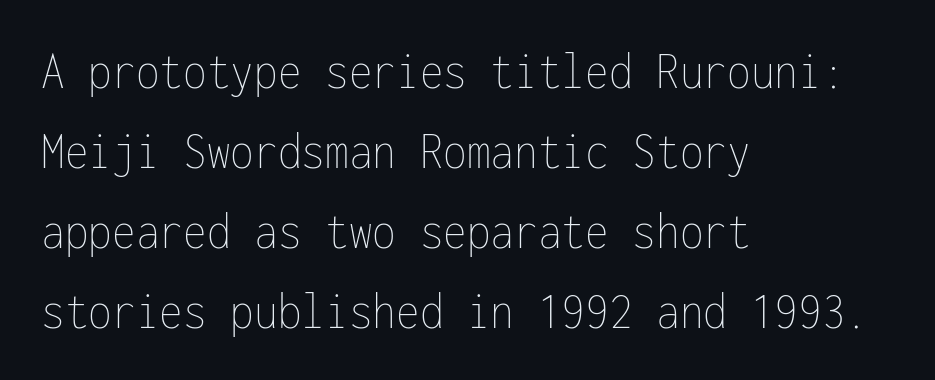
The image shows 54 px thin, condensed type, upright, monospaced; set left-aligned, normal line spacing (1.48x), normal letter spacing, not underlined; low stroke contrast and a medium x-height.
